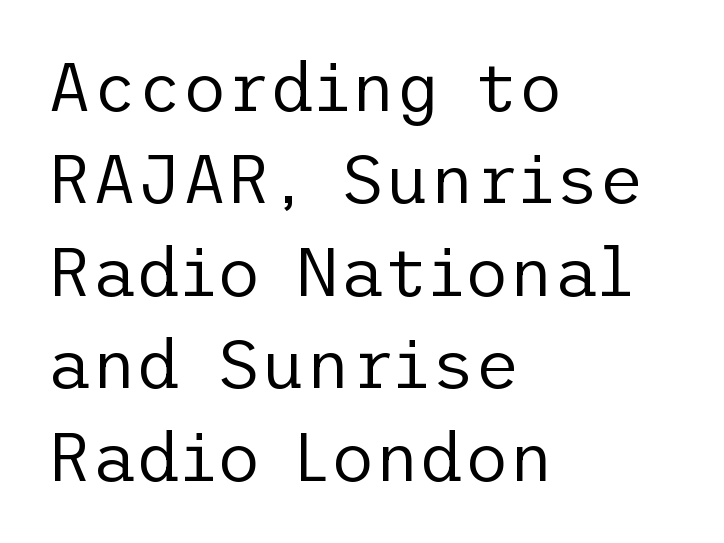
{"serif": "no", "italic": "no", "bold": "no", "weight": "regular", "width": "normal", "stroke_contrast": "low", "x_height": "medium", "underline": "no", "align": "left", "line_spacing": "normal", "line_spacing_ratio": 1.34, "letter_spacing": "normal", "letter_spacing_em": 0.0, "glyph_px": 69}
